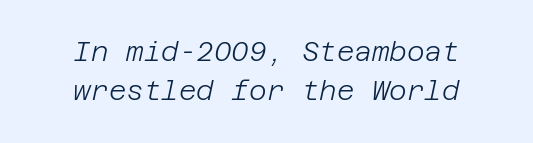
Q: Is the text bold? A: No.
Q: Is the text italic (slanted)? A: Yes, it leans right by about 12 degrees.
Q: Is the text underlined? A: No.
Q: How is the paragraph aligned? A: Centered.
Q: Is the spacing between letters normal or unusually wide? A: Normal.
Q: Is the spacing between lines tight, normal or loose? A: Normal.
